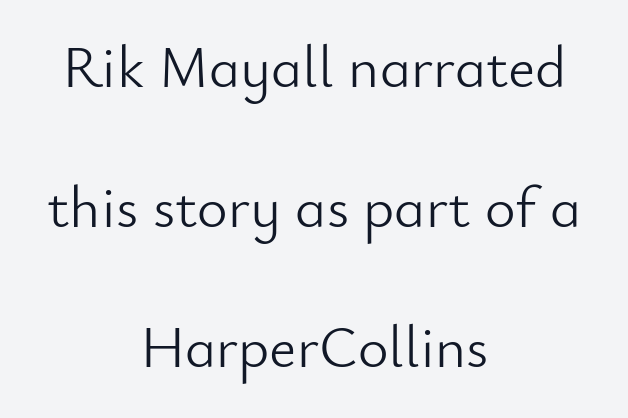
Successive baselines arrive slowly, with a big drop between each. You could not count columns in this text — the font is proportionally spaced. The lines are quadded center. Check under the words: just untouched page. Stem width sits at or under what a default text font uses. The letters stand straight up with perfectly vertical stems.
